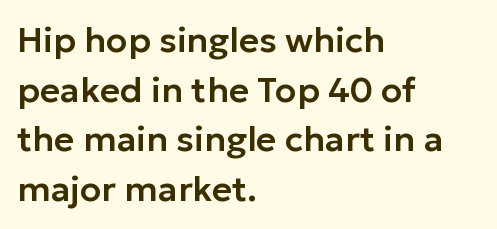
{"serif": "no", "italic": "no", "width": "normal", "stroke_contrast": "low", "x_height": "medium", "monospaced": "no", "underline": "no", "align": "left", "line_spacing": "normal", "line_spacing_ratio": 1.42, "letter_spacing": "normal", "letter_spacing_em": 0.0, "glyph_px": 35}
